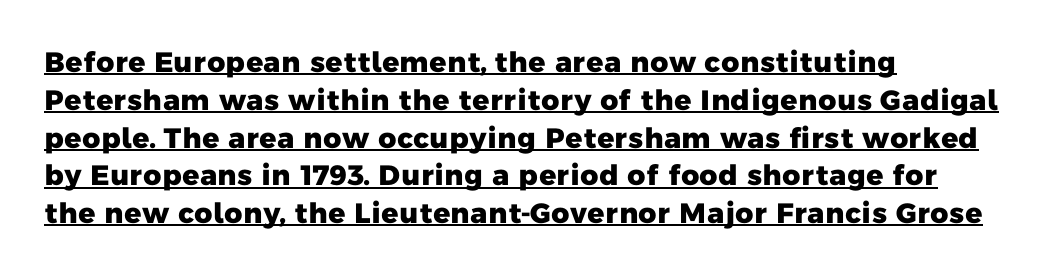
The image shows 28 px heavy sans-serif type; set left-aligned, normal line spacing (1.35x), normal letter spacing, underlined; low stroke contrast and a medium x-height.
